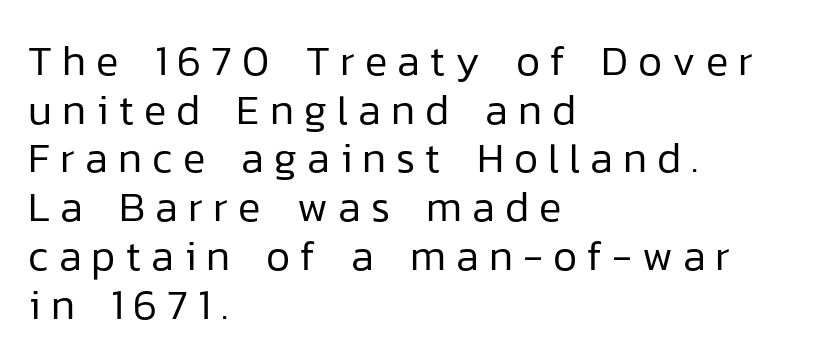
The image shows 42 px regular-weight sans-serif type, upright; set left-aligned, line spacing 1.16x, unusually wide letter spacing (+0.24 em), not underlined; low stroke contrast and a medium x-height.
